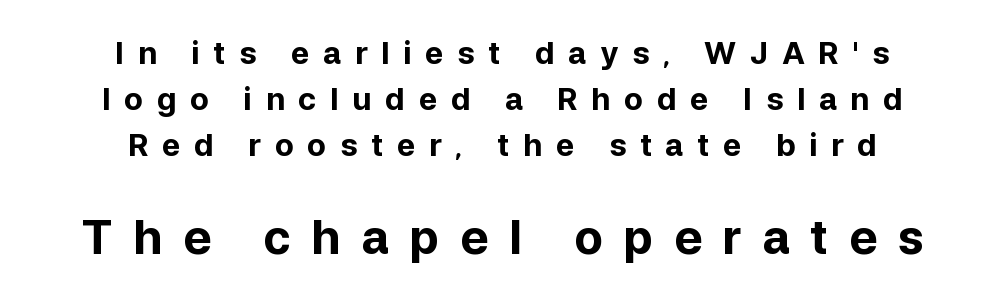
The image shows 47 px bold sans-serif type, upright; set centered, normal line spacing (1.48x), unusually wide letter spacing (+0.44 em), not underlined; the second (bottom) block is 1.52x larger; low stroke contrast and a medium x-height.
